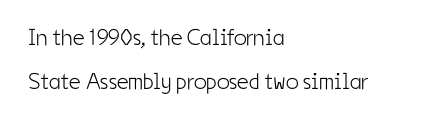
The image shows 23 px text type, upright; set left-aligned, loose line spacing (1.9x), normal letter spacing, not underlined.
